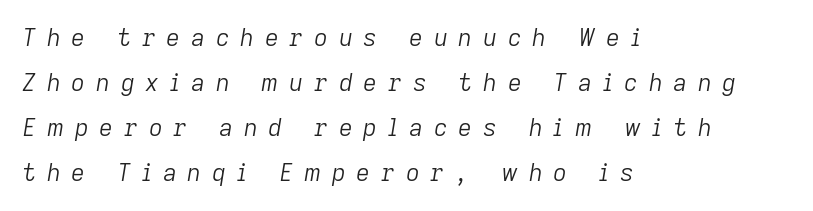
The letterforms stand isolated, each surrounded by extra space. The specimen reads as italic at a glance. In CSS terms this would be text-align: left. Think standard paragraph weight, or any step lighter than that.
